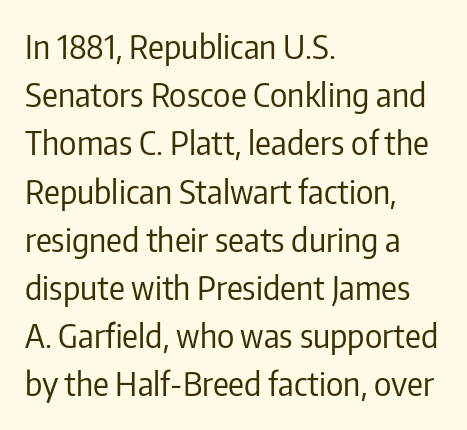
{"serif": "no", "italic": "no", "bold": "no", "weight": "regular", "width": "condensed", "stroke_contrast": "low", "x_height": "medium", "monospaced": "no", "underline": "no", "align": "left", "line_spacing": "normal", "line_spacing_ratio": 1.46, "letter_spacing": "normal", "letter_spacing_em": 0.0, "glyph_px": 33}
